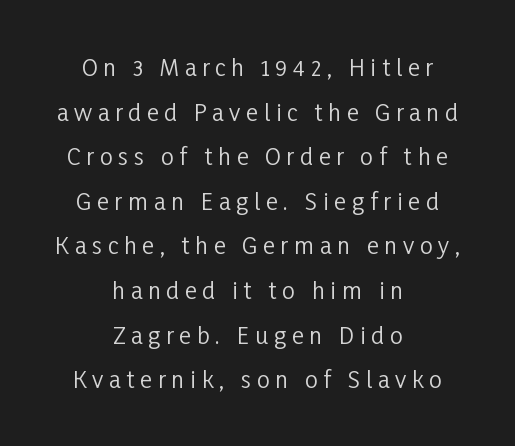
Q: Is the text bold? A: No.
Q: Is the text italic (slanted)? A: No, it is upright.
Q: Is the text underlined? A: No.
Q: How is the paragraph aligned? A: Centered.
Q: Is the spacing between letters normal or unusually wide? A: Unusually wide.
Q: Is the spacing between lines tight, normal or loose? A: Loose.
